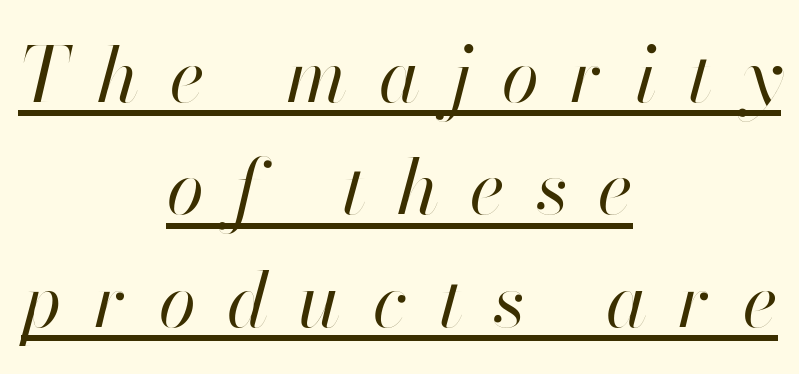
The image shows 76 px regular-weight type, italic (leaning right); set centered, normal line spacing (1.48x), unusually wide letter spacing (+0.41 em), underlined; high stroke contrast and a small x-height.
